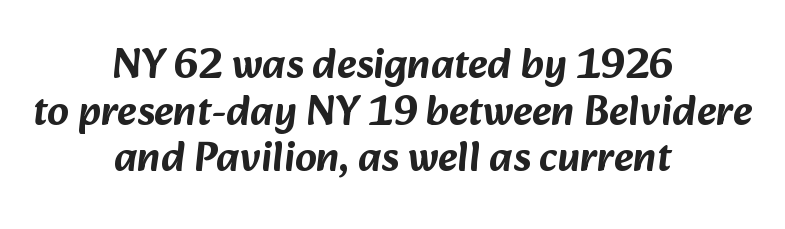
{"serif": "no", "width": "normal", "stroke_contrast": "low", "x_height": "medium", "monospaced": "no", "underline": "no", "align": "center", "line_spacing": "tight", "line_spacing_ratio": 1.11, "letter_spacing": "normal", "letter_spacing_em": 0.0, "glyph_px": 42}
